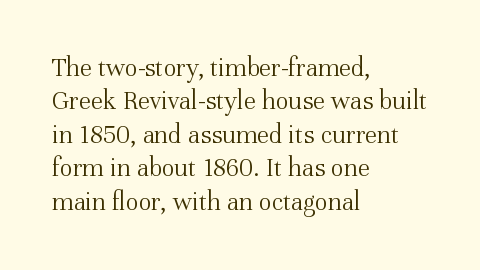
Q: Is the text bold? A: No.
Q: Is the text italic (slanted)? A: No, it is upright.
Q: Is the text underlined? A: No.
Q: How is the paragraph aligned? A: Left-aligned.
Q: Is the spacing between letters normal or unusually wide? A: Normal.
